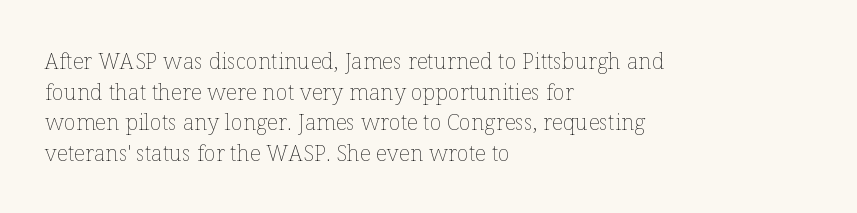
{"italic": "no", "bold": "no", "underline": "no", "align": "left", "line_spacing": "normal", "line_spacing_ratio": 1.39, "letter_spacing": "normal", "letter_spacing_em": 0.0, "glyph_px": 22}
